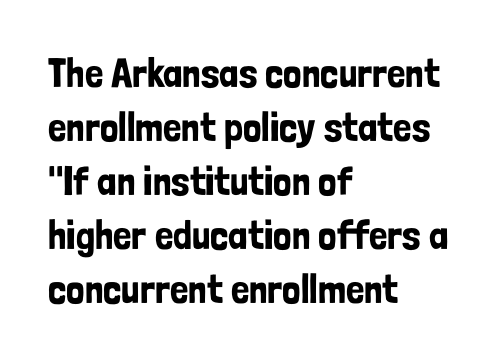
{"serif": "no", "italic": "no", "width": "condensed", "stroke_contrast": "low", "x_height": "medium", "monospaced": "no", "underline": "no", "align": "left", "line_spacing": "normal", "line_spacing_ratio": 1.32, "letter_spacing": "normal", "letter_spacing_em": 0.0, "glyph_px": 41}
